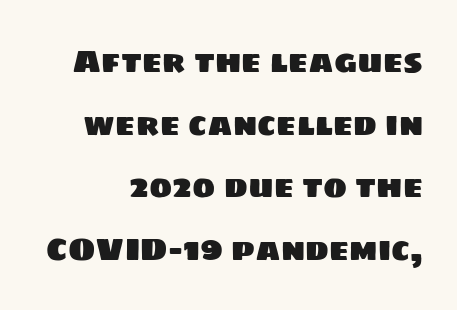
Descender tails drop into unmarked territory. A typesetter would label this face a sans. Looks like regular typesetting: each glyph gets only the width it needs. You could call the tracking neutral — neither tight nor loose. Compared with typical paragraphs, the rows here are farther apart.
